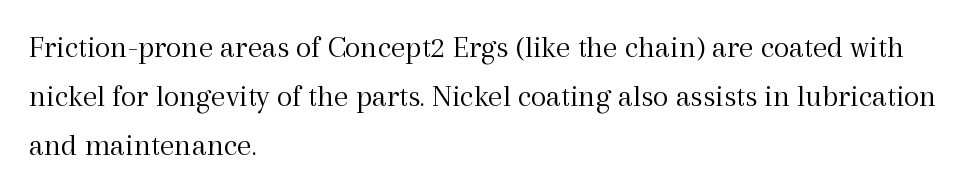
Layout note: lines flush left. Vertical strokes here are truly vertical. Note the varied advance widths — an 'i' is clearly narrower than an 'm'. In terms of leading, this rendering sits right in the middle. Unbolded letterforms with no extra heft.
